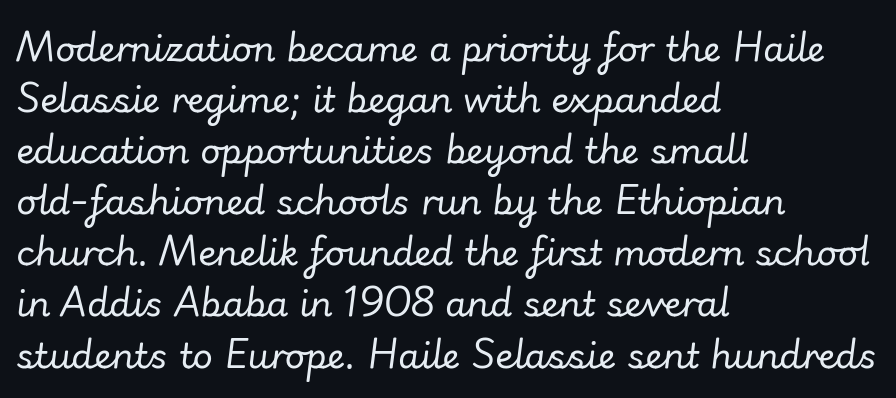
Spacing between characters is what you'd get straight out of the box. Looks like regular typesetting: each glyph gets only the width it needs. The typeface has the unassuming heft of standard copy or less. The strip under each line holds only bare page. The typesetter chose a ragged-right arrangement here. The typography opts for an oblique posture over an upright one.
